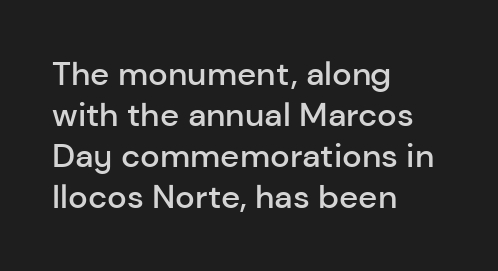
Q: Is the text bold? A: Semi-bold.
Q: Is the text italic (slanted)? A: No, it is upright.
Q: Is the typeface a serif or a sans-serif typeface? A: Sans-serif.
Q: Is the text underlined? A: No.
Q: How is the paragraph aligned? A: Left-aligned.
Q: Is the spacing between letters normal or unusually wide? A: Normal.
Q: Width (condensed, normal, or wide)? A: Normal.
Q: Stroke contrast? A: Low.
Q: x-height? A: Medium.
Q: Monospaced? A: No.
